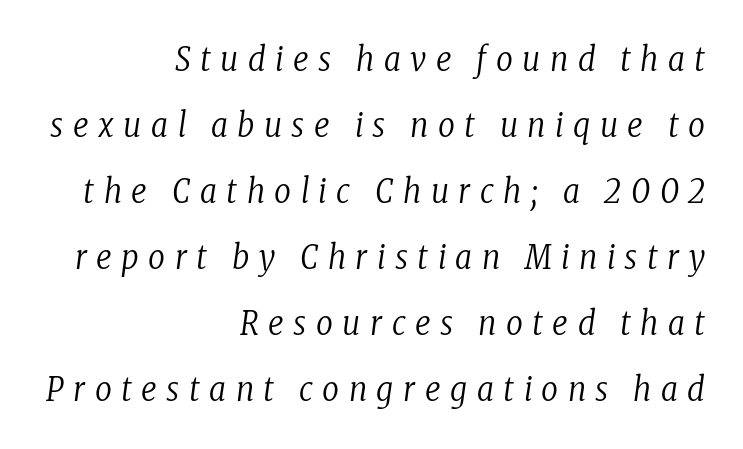
Letters rest on an invisible, unmarked baseline. Compared with typical paragraphs, the rows here are farther apart. Unlike a clean sans, this face finishes its strokes with serifs. Tracking here is generous; glyphs stand well apart from one another.
